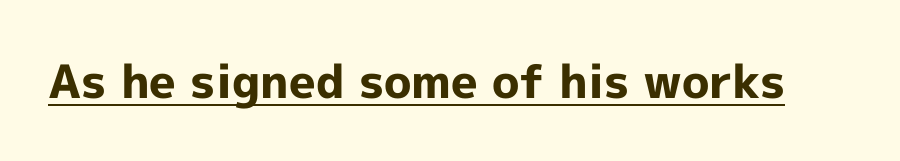
The image shows 46 px bold sans-serif type, upright; set normal letter spacing, underlined; a medium x-height.
